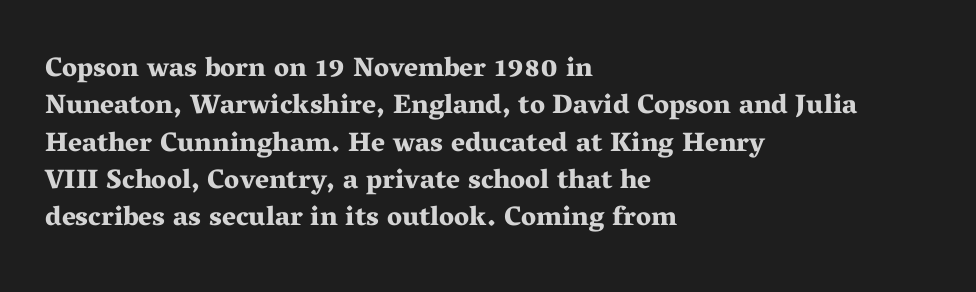
Q: Is the text bold? A: Yes.
Q: Is the text italic (slanted)? A: No, it is upright.
Q: Is the text underlined? A: No.
Q: How is the paragraph aligned? A: Left-aligned.
Q: Is the spacing between letters normal or unusually wide? A: Normal.
Q: Is the spacing between lines tight, normal or loose? A: Normal.
